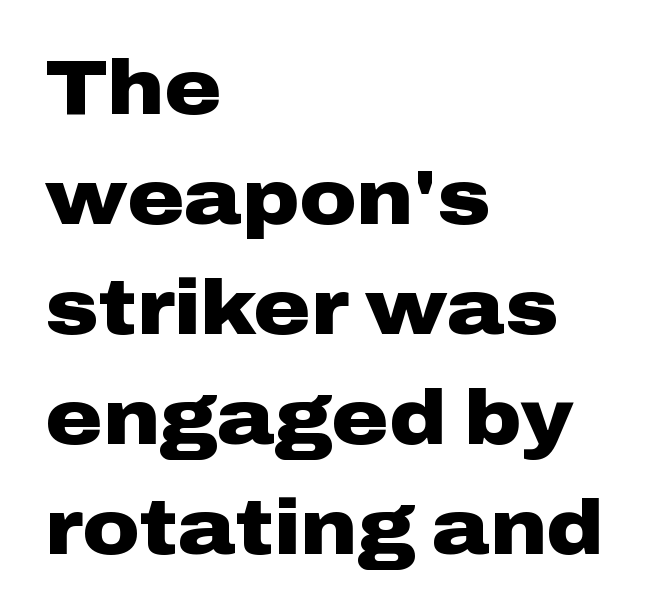
Q: Is the text bold? A: Yes.
Q: Is the text italic (slanted)? A: No, it is upright.
Q: Is the typeface a serif or a sans-serif typeface? A: Sans-serif.
Q: Is the text underlined? A: No.
Q: How is the paragraph aligned? A: Left-aligned.
Q: Is the spacing between letters normal or unusually wide? A: Normal.
Q: Is the spacing between lines tight, normal or loose? A: Normal.
Q: Width (condensed, normal, or wide)? A: Wide.
Q: Stroke contrast? A: Low.
Q: x-height? A: Medium.
Q: Monospaced? A: No.
